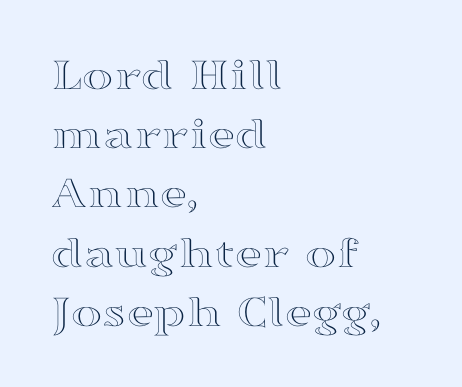
The image shows 47 px wide type, upright; set left-aligned, normal line spacing (1.26x), normal letter spacing, not underlined; a medium x-height.
